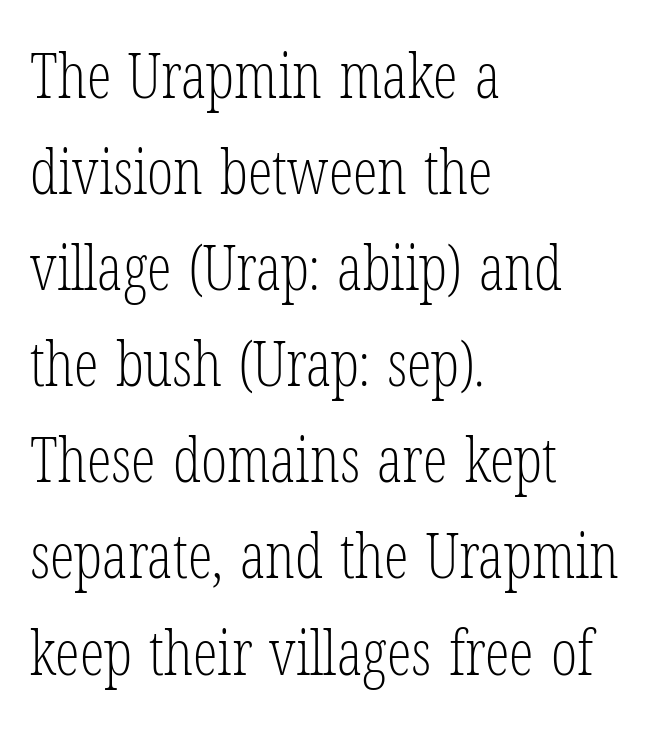
This is roman type, the default non-slanted kind. Line beginnings align vertically; line endings do not. The glyphs are unaccompanied by any horizontal stroke below them. The typeface chosen for these lines features serifs.
